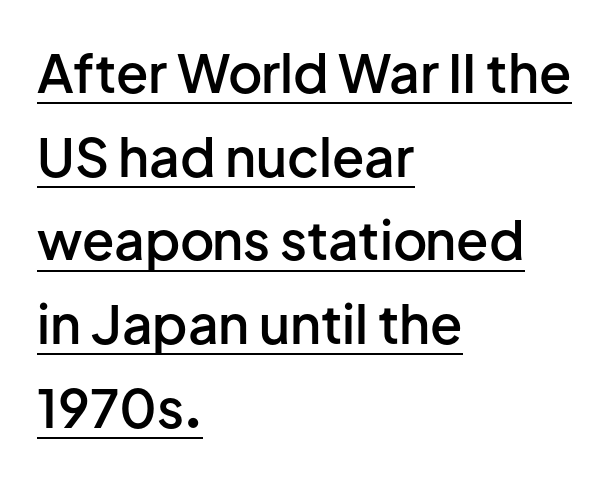
{"serif": "no", "italic": "no", "bold": "semi", "weight": "semibold", "width": "normal", "stroke_contrast": "low", "x_height": "medium", "monospaced": "no", "underline": "yes", "align": "left", "line_spacing": "normal", "line_spacing_ratio": 1.58, "letter_spacing": "normal", "letter_spacing_em": 0.0, "glyph_px": 53}
